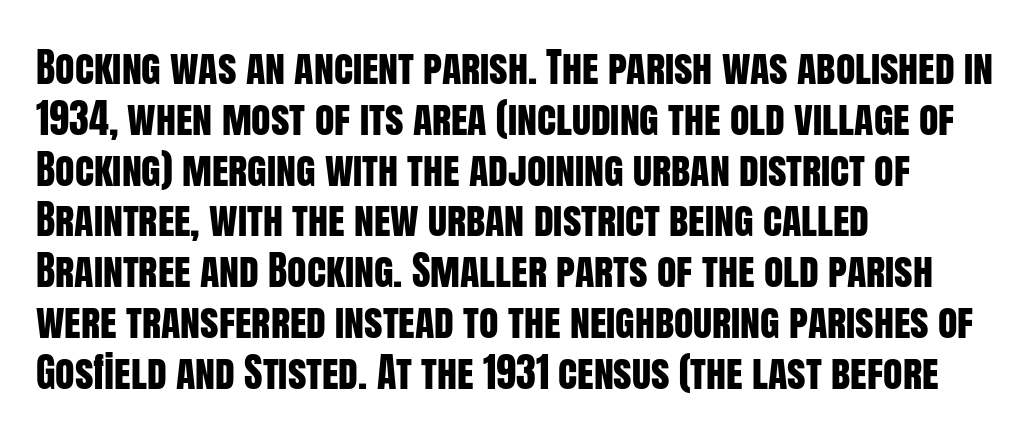
{"serif": "no", "italic": "no", "width": "condensed", "stroke_contrast": "low", "x_height": "large", "monospaced": "no", "underline": "no", "align": "left", "line_spacing": "normal", "line_spacing_ratio": 1.27, "letter_spacing": "normal", "letter_spacing_em": 0.0, "glyph_px": 40}
